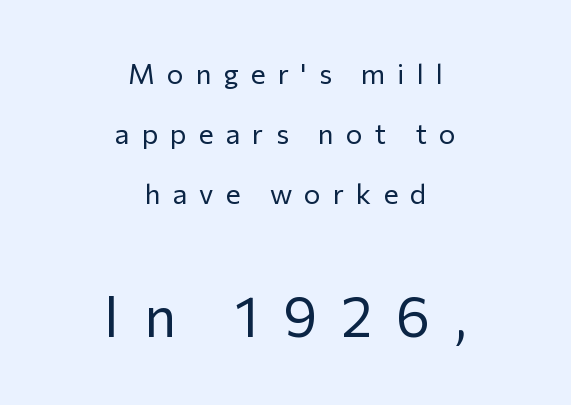
The image shows 56 px regular-weight sans-serif type, upright; set centered, loose line spacing (2.15x), unusually wide letter spacing (+0.43 em), not underlined; the second (bottom) block is 2.0x larger; low stroke contrast and a medium x-height.
